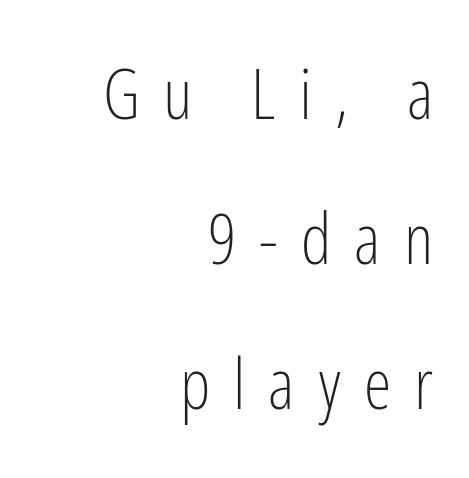
Posture: upright roman. Here the designer chose a conventional face with non-uniform glyph widths. You can tell from the bare stems that sans-serif type was used. Compared with typical body copy, the letter spacing here is much looser. This sample trades compactness for vertical openness between lines. Weight: not bold — regular or lighter.
